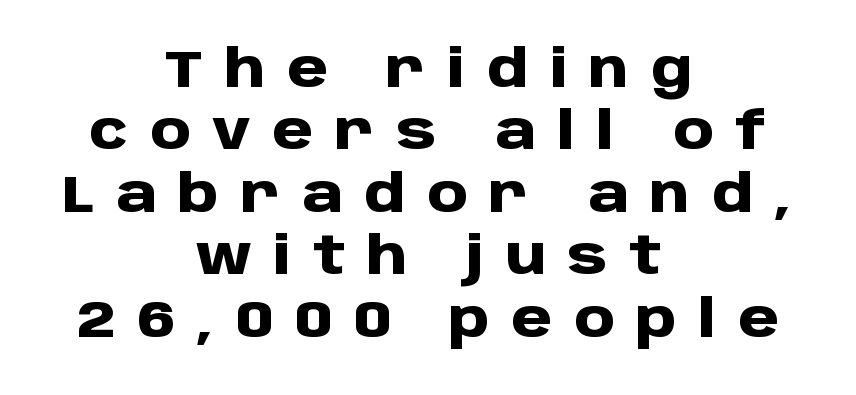
{"serif": "no", "italic": "no", "bold": "yes", "weight": "heavy", "width": "normal", "stroke_contrast": "low", "x_height": "large", "monospaced": "no", "underline": "no", "align": "center", "line_spacing_ratio": 1.2, "letter_spacing": "wide", "letter_spacing_em": 0.41, "glyph_px": 52}
